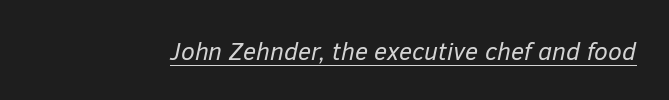
If you drew a line through each stem, it would be angled. Emphasis is given by a line drawn under the lettering. The weight tops out at a normal text grade. A typesetter would call this zero additional tracking.
